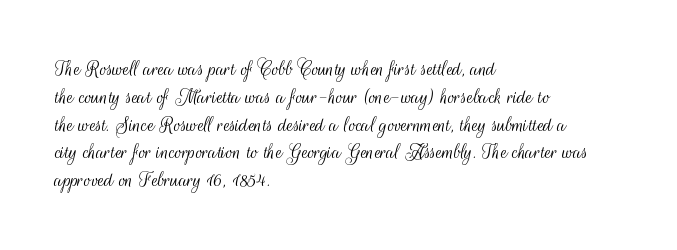
The image shows 23 px text type; set left-aligned, line spacing 1.21x, normal letter spacing, not underlined.
